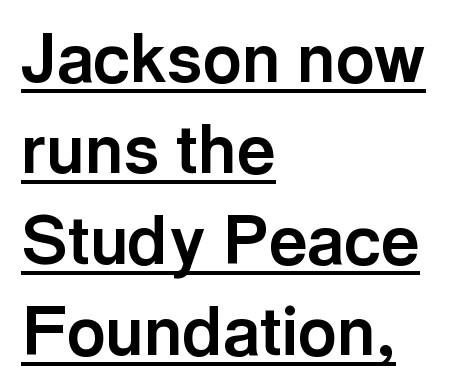
{"serif": "no", "italic": "no", "bold": "yes", "weight": "bold", "width": "normal", "x_height": "medium", "monospaced": "no", "underline": "yes", "align": "left", "line_spacing": "normal", "line_spacing_ratio": 1.36, "letter_spacing": "normal", "letter_spacing_em": 0.0, "glyph_px": 67}
